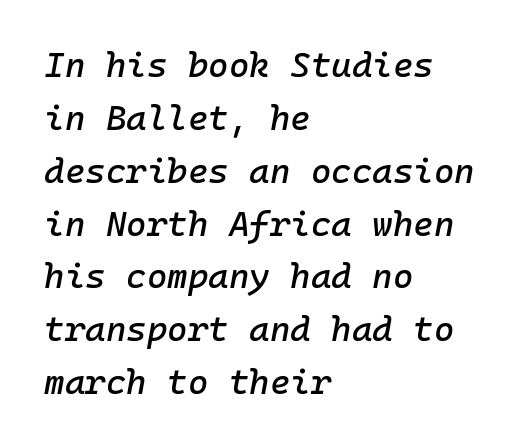
Spacing verdict: monospaced, one width for all characters. The gaps between neighbouring characters are ordinary and unremarkable. The string is rendered with underlining switched off. The lettering tilts uniformly, giving the passage an italic look. Evenly set lines give the paragraph a standard silhouette.
